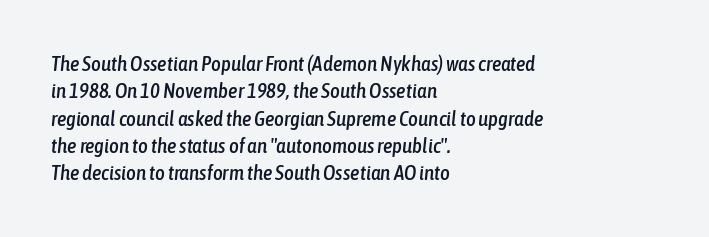
{"italic": "yes", "lean": "right", "slant_degrees": 6, "underline": "no", "align": "left", "line_spacing": "normal", "line_spacing_ratio": 1.3, "letter_spacing": "normal", "letter_spacing_em": 0.0, "glyph_px": 21}
